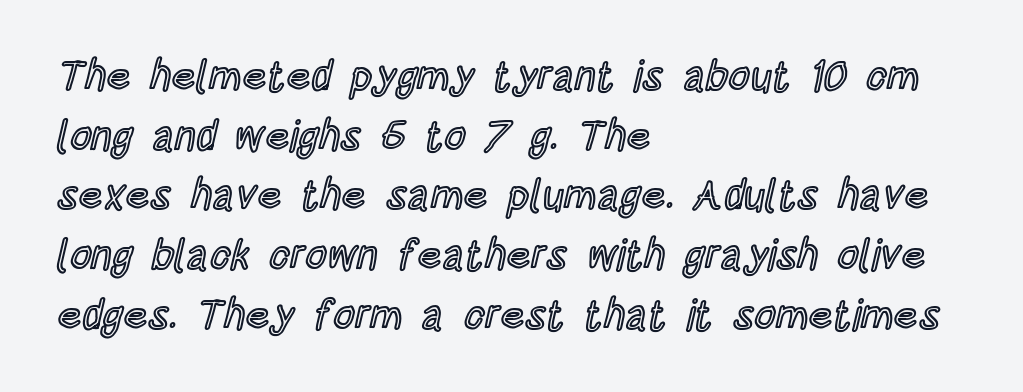
The image shows 42 px condensed type; set left-aligned, normal line spacing (1.42x), normal letter spacing, not underlined; a large x-height.
